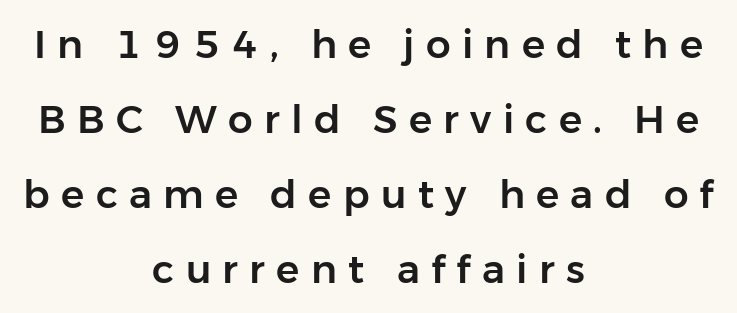
{"serif": "no", "italic": "no", "width": "normal", "stroke_contrast": "low", "x_height": "medium", "monospaced": "no", "underline": "no", "align": "center", "line_spacing": "loose", "line_spacing_ratio": 1.92, "letter_spacing": "wide", "letter_spacing_em": 0.29, "glyph_px": 39}
